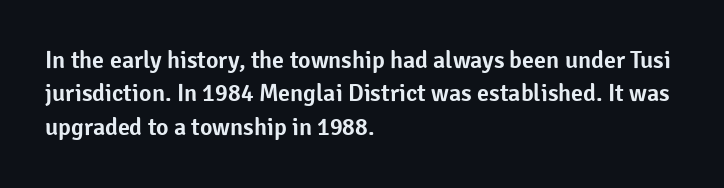
The image shows 24 px text type, upright; set left-aligned, normal line spacing (1.39x), normal letter spacing, not underlined.
